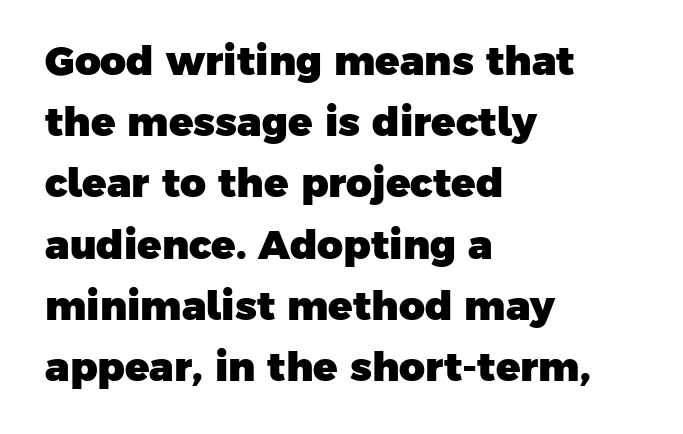
The passage shown is not underscored anywhere. Do the characters align in a grid? No, the font is proportional. Short note: letters normally spaced. The face used here is a sans, in the tradition of grotesques and geometrics. A normal amount of white space separates one row of letters from the next. A dark, heavy texture on the line: the type is bold.
